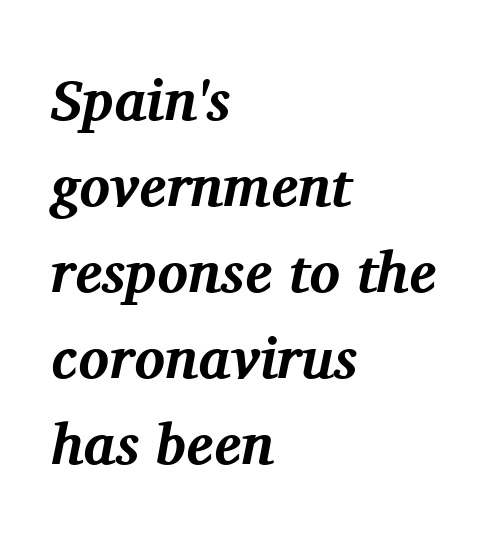
Q: Is the text bold? A: Yes.
Q: Is the text italic (slanted)? A: Yes, it leans right by about 11 degrees.
Q: Is the typeface a serif or a sans-serif typeface? A: Serif.
Q: Is the text underlined? A: No.
Q: How is the paragraph aligned? A: Left-aligned.
Q: Is the spacing between letters normal or unusually wide? A: Normal.
Q: Is the spacing between lines tight, normal or loose? A: Normal.
Q: Width (condensed, normal, or wide)? A: Normal.
Q: Stroke contrast? A: Medium.
Q: x-height? A: Medium.
Q: Monospaced? A: No.
